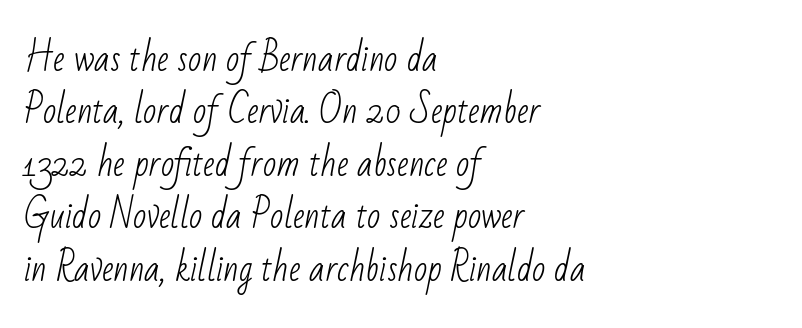
Q: Is the text bold? A: No.
Q: Is the typeface a serif or a sans-serif typeface? A: Sans-serif.
Q: Is the text underlined? A: No.
Q: How is the paragraph aligned? A: Left-aligned.
Q: Is the spacing between letters normal or unusually wide? A: Normal.
Q: Is the spacing between lines tight, normal or loose? A: Normal.
Q: Width (condensed, normal, or wide)? A: Condensed.
Q: Stroke contrast? A: Low.
Q: x-height? A: Small.
Q: Monospaced? A: No.
